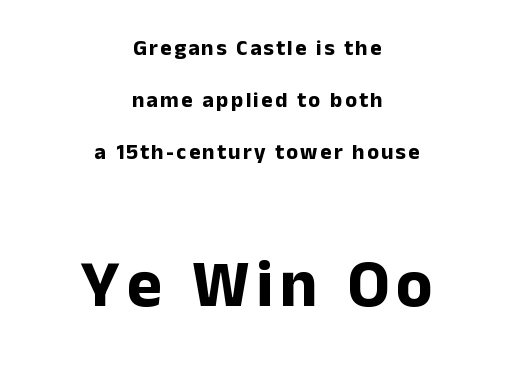
{"serif": "no", "italic": "no", "bold": "yes", "weight": "bold", "width": "normal", "stroke_contrast": "low", "x_height": "medium", "monospaced": "no", "underline": "no", "align": "center", "line_spacing": "loose", "line_spacing_ratio": 2.37, "larger_block": "second", "size_ratio": 3.05, "glyph_px": 67}
